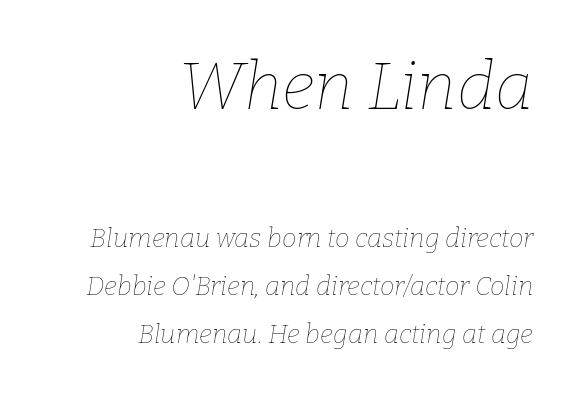
{"italic": "yes", "lean": "right", "slant_degrees": 9, "bold": "no", "weight": "thin", "width": "normal", "stroke_contrast": "low", "x_height": "medium", "monospaced": "no", "underline": "no", "align": "right", "line_spacing_ratio": 1.85, "letter_spacing": "normal", "letter_spacing_em": 0.0, "larger_block": "first", "size_ratio": 2.54, "glyph_px": 66}
